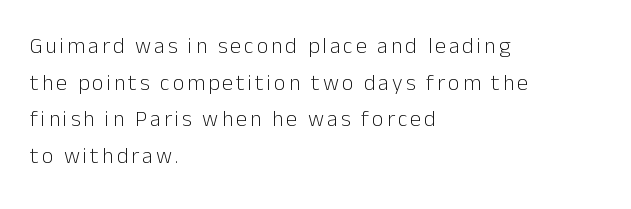
{"italic": "no", "bold": "no", "underline": "no", "align": "left", "line_spacing": "normal", "line_spacing_ratio": 1.66, "glyph_px": 22}
